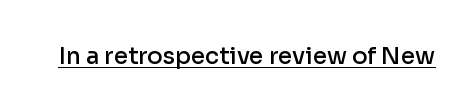
Q: Is the text bold? A: Semi-bold.
Q: Is the text italic (slanted)? A: No, it is upright.
Q: Is the text underlined? A: Yes.
Q: Is the spacing between letters normal or unusually wide? A: Normal.
